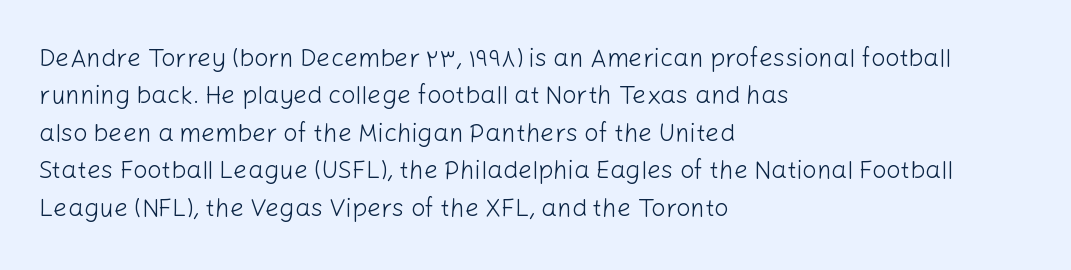
Q: Is the text bold? A: No.
Q: Is the text italic (slanted)? A: No, it is upright.
Q: Is the text underlined? A: No.
Q: How is the paragraph aligned? A: Left-aligned.
Q: Is the spacing between letters normal or unusually wide? A: Normal.
Q: Is the spacing between lines tight, normal or loose? A: Normal.
